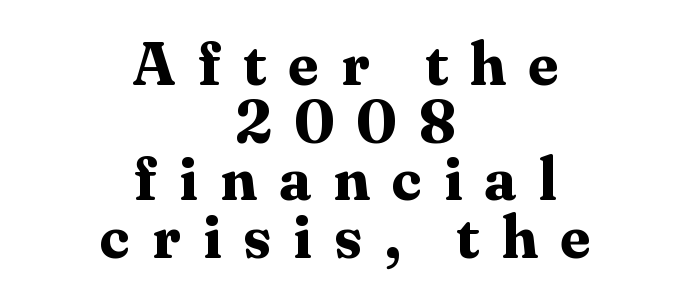
{"serif": "yes", "italic": "no", "bold": "yes", "weight": "bold", "width": "normal", "stroke_contrast": "medium", "x_height": "medium", "monospaced": "no", "underline": "no", "align": "center", "line_spacing": "tight", "line_spacing_ratio": 0.96, "letter_spacing": "wide", "letter_spacing_em": 0.37, "glyph_px": 60}
